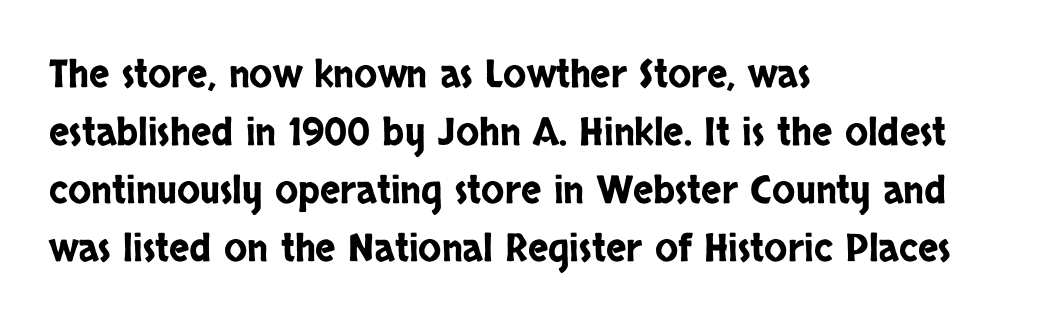
{"serif": "no", "italic": "no", "width": "condensed", "stroke_contrast": "low", "x_height": "large", "monospaced": "no", "underline": "no", "align": "left", "line_spacing": "normal", "line_spacing_ratio": 1.53, "letter_spacing": "normal", "letter_spacing_em": 0.0, "glyph_px": 38}
